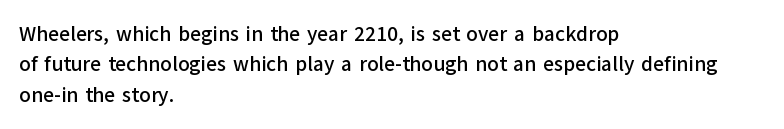
{"italic": "no", "underline": "no", "align": "left", "line_spacing": "normal", "line_spacing_ratio": 1.45, "letter_spacing": "normal", "letter_spacing_em": 0.0, "glyph_px": 21}
